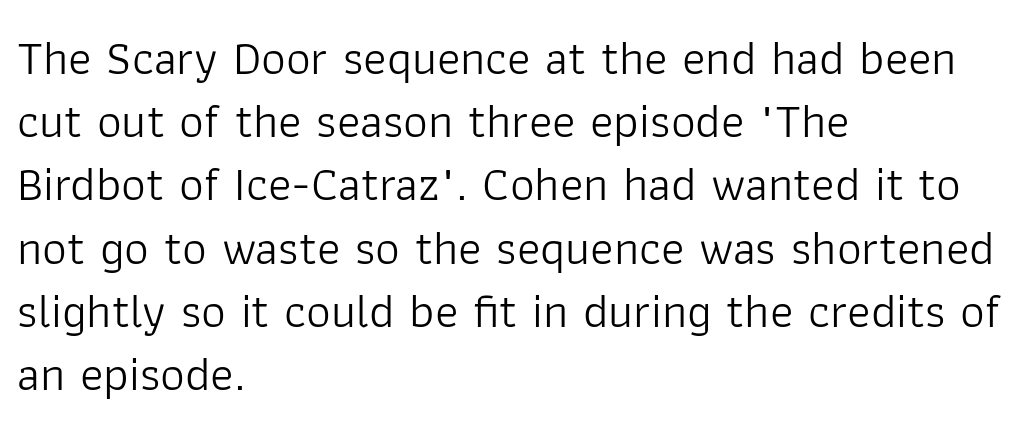
Q: Is the text bold? A: No.
Q: Is the text italic (slanted)? A: No, it is upright.
Q: Is the typeface a serif or a sans-serif typeface? A: Sans-serif.
Q: Is the text underlined? A: No.
Q: How is the paragraph aligned? A: Left-aligned.
Q: Is the spacing between letters normal or unusually wide? A: Normal.
Q: Is the spacing between lines tight, normal or loose? A: Normal.
Q: Width (condensed, normal, or wide)? A: Normal.
Q: Stroke contrast? A: Low.
Q: x-height? A: Medium.
Q: Monospaced? A: No.
